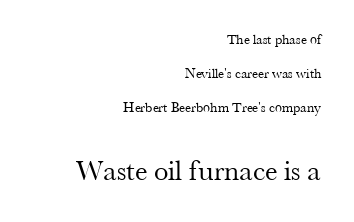
Larger block? The one below; the one above is distinctly smaller. The text block is weighted toward the right margin, trailing off unevenly leftward. Loosely led — the rows are spread out. The letters advance in unequal steps, a hallmark of proportional type. Stems here are at most as thick as an everyday book face. Ordinary non-slanted type is in use.
